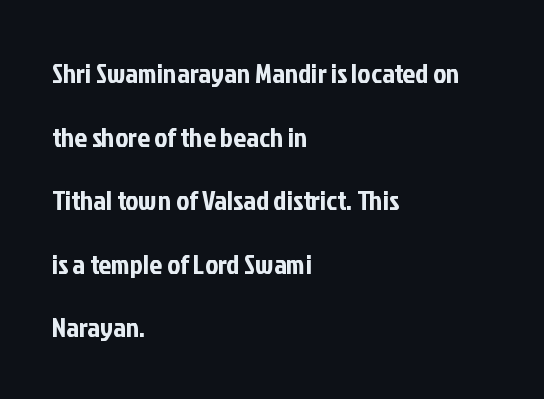
Decoration check: the copy has no underline. Widely set lines give the paragraph a tall, airy silhouette. The paragraph shown leans on its left margin. Posture: vertical. The letters carry no serifs — their stems end cleanly without finishing strokes. Honestly, the letter spacing is just normal — you wouldn't notice it.
